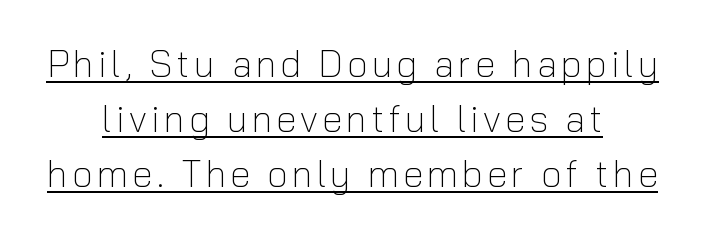
{"serif": "no", "italic": "no", "bold": "no", "weight": "light", "width": "normal", "stroke_contrast": "low", "x_height": "medium", "monospaced": "no", "underline": "yes", "align": "center", "line_spacing": "normal", "line_spacing_ratio": 1.49, "glyph_px": 37}
